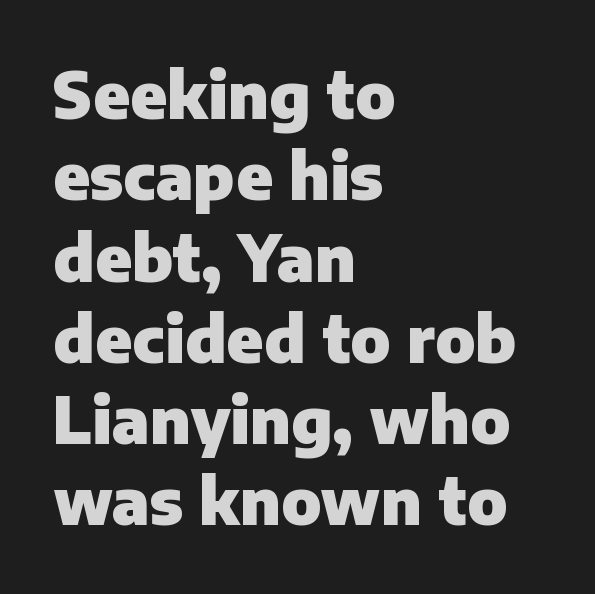
Q: Is the text bold? A: Yes.
Q: Is the text italic (slanted)? A: No, it is upright.
Q: Is the typeface a serif or a sans-serif typeface? A: Sans-serif.
Q: Is the text underlined? A: No.
Q: How is the paragraph aligned? A: Left-aligned.
Q: Is the spacing between letters normal or unusually wide? A: Normal.
Q: Is the spacing between lines tight, normal or loose? A: Normal.
Q: Width (condensed, normal, or wide)? A: Normal.
Q: Stroke contrast? A: Low.
Q: x-height? A: Medium.
Q: Monospaced? A: No.
